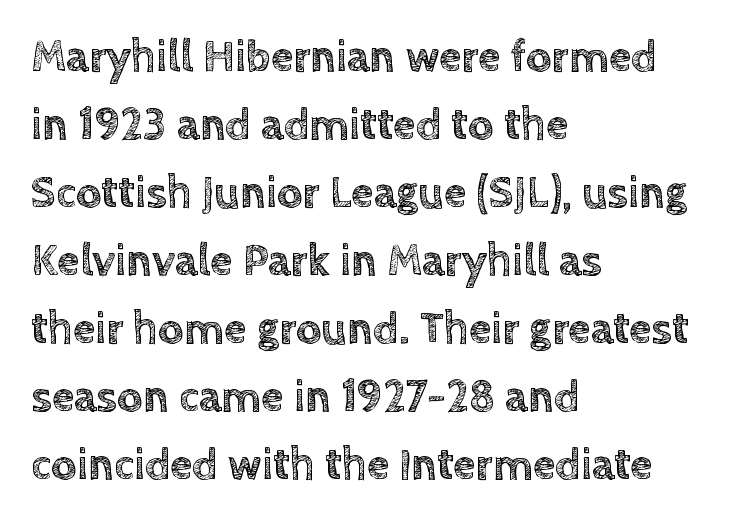
The image shows 45 px text type, upright; set left-aligned, normal line spacing (1.51x), normal letter spacing, not underlined; a large x-height.
